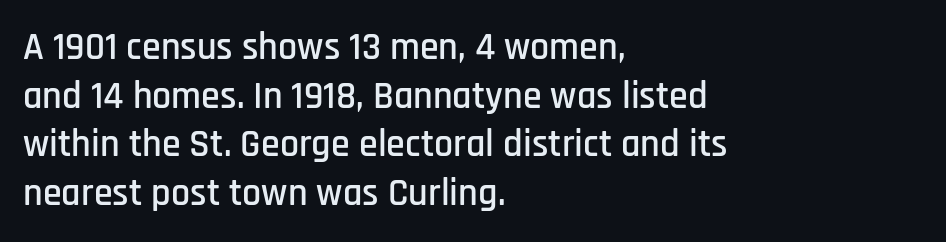
Q: Is the text italic (slanted)? A: No, it is upright.
Q: Is the typeface a serif or a sans-serif typeface? A: Sans-serif.
Q: Is the text underlined? A: No.
Q: How is the paragraph aligned? A: Left-aligned.
Q: Is the spacing between letters normal or unusually wide? A: Normal.
Q: Is the spacing between lines tight, normal or loose? A: Normal.
Q: Width (condensed, normal, or wide)? A: Condensed.
Q: Stroke contrast? A: Low.
Q: x-height? A: Large.
Q: Monospaced? A: No.
